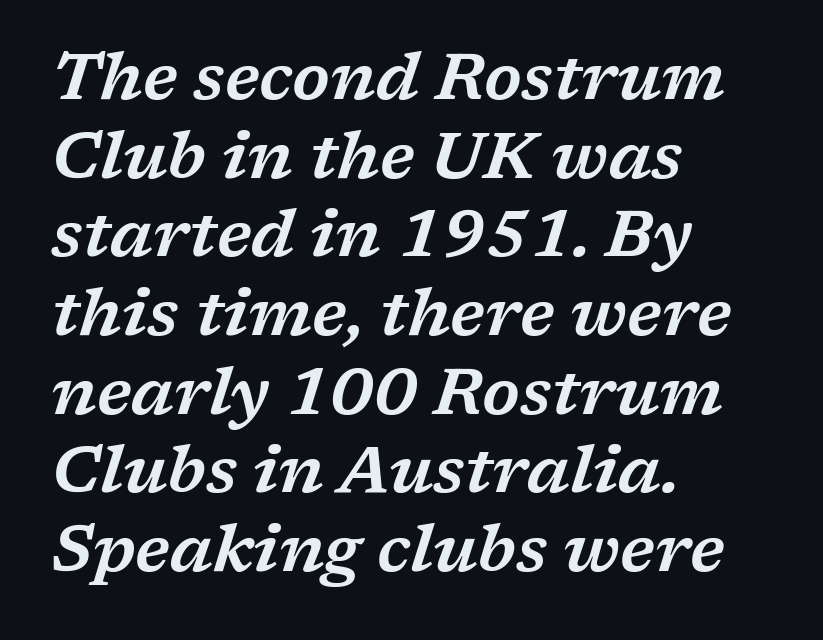
The image shows 65 px wide serif type, italic (leaning right); set left-aligned, line spacing 1.21x, normal letter spacing, not underlined; low stroke contrast and a medium x-height.
